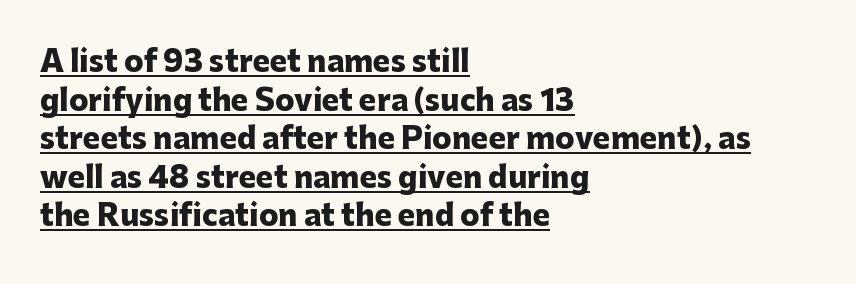
These lines are rendered in a variable-pitch font. The ragged edge is on the right, which tells us the setting is flush left. What decoration does the sample have? An underline. The tracking reads as untouched default to a designer's eye.
